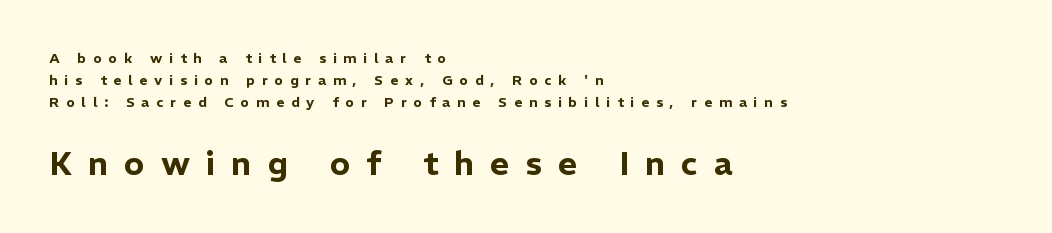
{"serif": "no", "italic": "no", "width": "normal", "stroke_contrast": "low", "x_height": "medium", "monospaced": "no", "underline": "no", "align": "left", "line_spacing": "normal", "line_spacing_ratio": 1.58, "letter_spacing": "wide", "letter_spacing_em": 0.49, "larger_block": "second", "size_ratio": 2.36, "glyph_px": 33}
